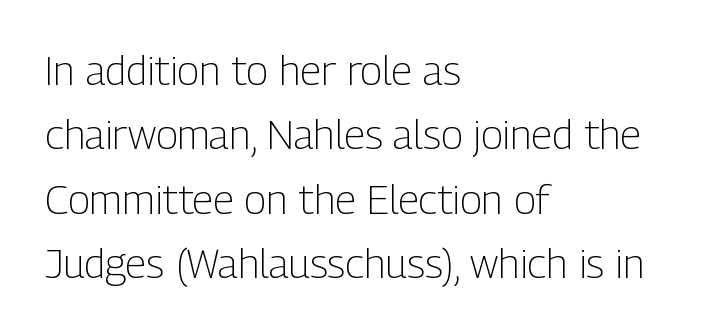
Q: Is the text bold? A: No.
Q: Is the text italic (slanted)? A: No, it is upright.
Q: Is the typeface a serif or a sans-serif typeface? A: Sans-serif.
Q: Is the text underlined? A: No.
Q: How is the paragraph aligned? A: Left-aligned.
Q: Is the spacing between letters normal or unusually wide? A: Normal.
Q: Is the spacing between lines tight, normal or loose? A: Normal.
Q: Width (condensed, normal, or wide)? A: Condensed.
Q: Stroke contrast? A: Low.
Q: x-height? A: Medium.
Q: Monospaced? A: No.
